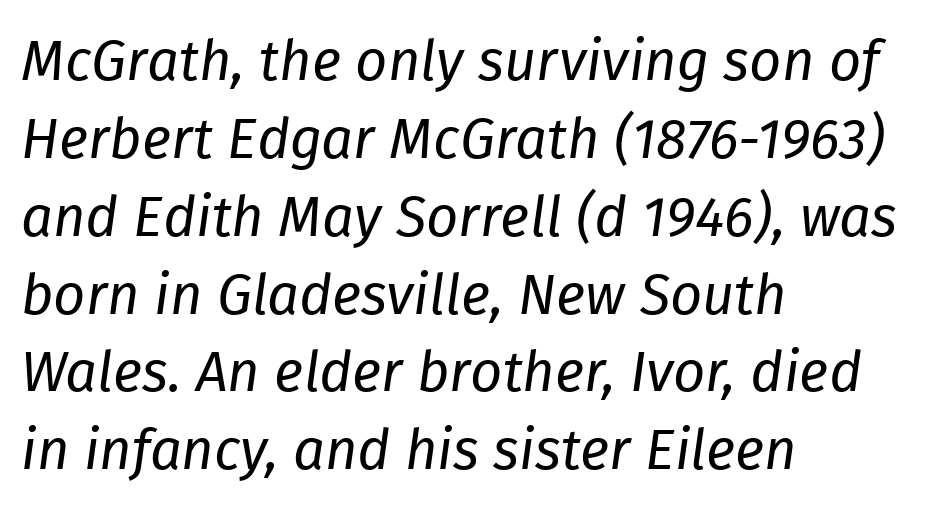
Q: Is the text bold? A: No.
Q: Is the text italic (slanted)? A: Yes, it leans right by about 8 degrees.
Q: Is the text underlined? A: No.
Q: How is the paragraph aligned? A: Left-aligned.
Q: Is the spacing between letters normal or unusually wide? A: Normal.
Q: Is the spacing between lines tight, normal or loose? A: Normal.
Q: Width (condensed, normal, or wide)? A: Normal.
Q: Stroke contrast? A: Low.
Q: x-height? A: Medium.
Q: Monospaced? A: No.
